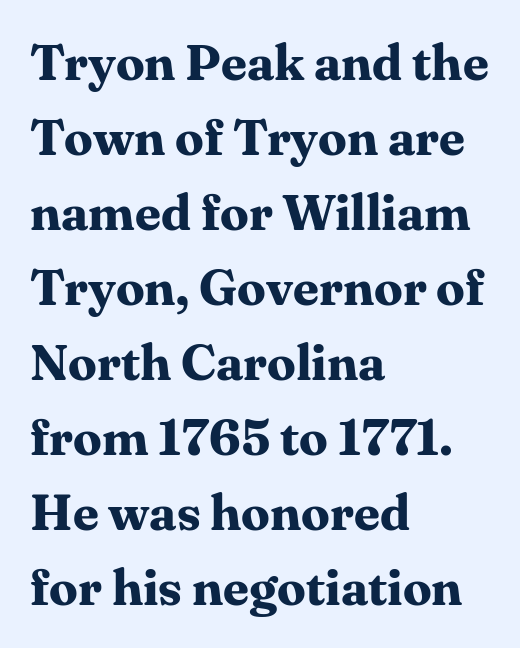
Q: Is the text bold? A: Yes.
Q: Is the text italic (slanted)? A: No, it is upright.
Q: Is the typeface a serif or a sans-serif typeface? A: Serif.
Q: Is the text underlined? A: No.
Q: How is the paragraph aligned? A: Left-aligned.
Q: Is the spacing between letters normal or unusually wide? A: Normal.
Q: Is the spacing between lines tight, normal or loose? A: Normal.
Q: Width (condensed, normal, or wide)? A: Normal.
Q: Stroke contrast? A: Medium.
Q: x-height? A: Medium.
Q: Monospaced? A: No.
